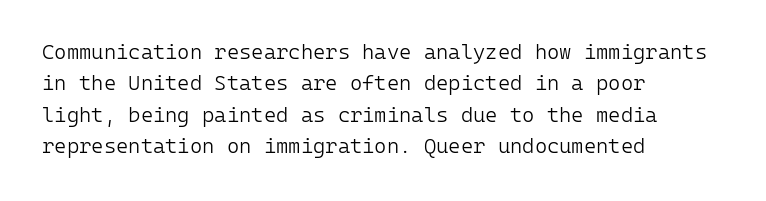
{"italic": "no", "bold": "no", "underline": "no", "align": "left", "line_spacing": "normal", "line_spacing_ratio": 1.5, "letter_spacing": "normal", "letter_spacing_em": 0.0, "glyph_px": 21}
